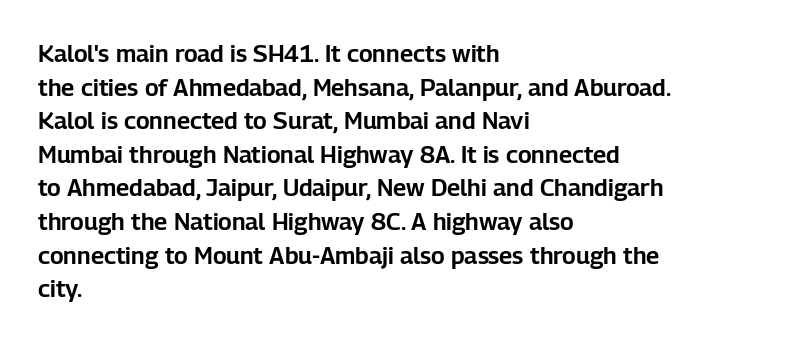
Q: Is the text italic (slanted)? A: No, it is upright.
Q: Is the text underlined? A: No.
Q: How is the paragraph aligned? A: Left-aligned.
Q: Is the spacing between letters normal or unusually wide? A: Normal.
Q: Is the spacing between lines tight, normal or loose? A: Normal.
